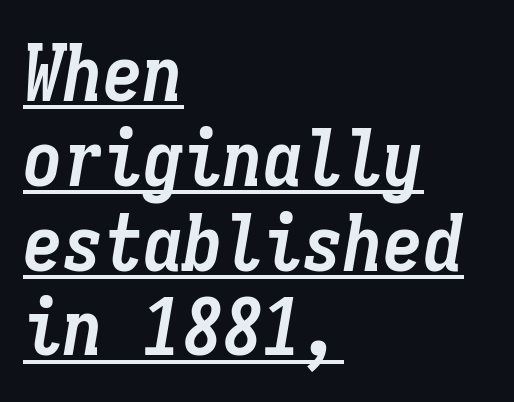
You could call the tracking neutral — neither tight nor loose. Students, observe: this is what under-led, compact text looks like. Every character here occupies the same horizontal width, giving the sample a typewriter-like rhythm. In terms of posture, this sample is oblique. The specimen includes a rule beneath the text block's lines.
